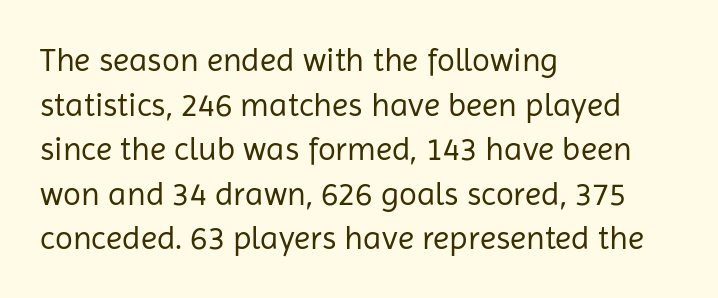
{"serif": "no", "italic": "no", "bold": "no", "weight": "regular", "width": "normal", "stroke_contrast": "low", "x_height": "medium", "monospaced": "no", "underline": "no", "align": "left", "line_spacing": "normal", "line_spacing_ratio": 1.35, "letter_spacing": "normal", "letter_spacing_em": 0.0, "glyph_px": 33}
